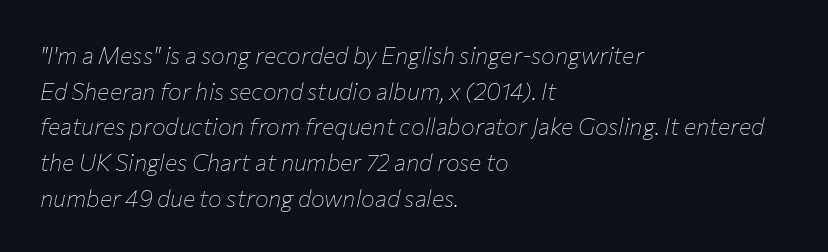
The image shows 23 px text type, italic (leaning right); set left-aligned, normal line spacing (1.55x), normal letter spacing, not underlined.
